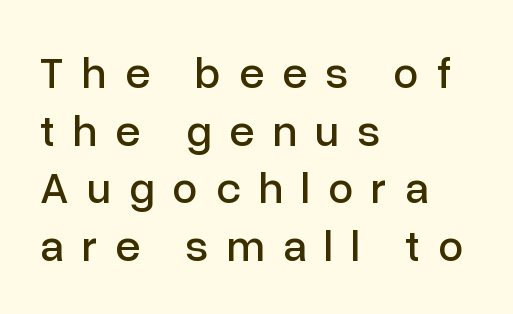
The image shows 45 px sans-serif type, upright; set left-aligned, normal line spacing (1.28x), unusually wide letter spacing (+0.4 em), not underlined; low stroke contrast and a medium x-height.
